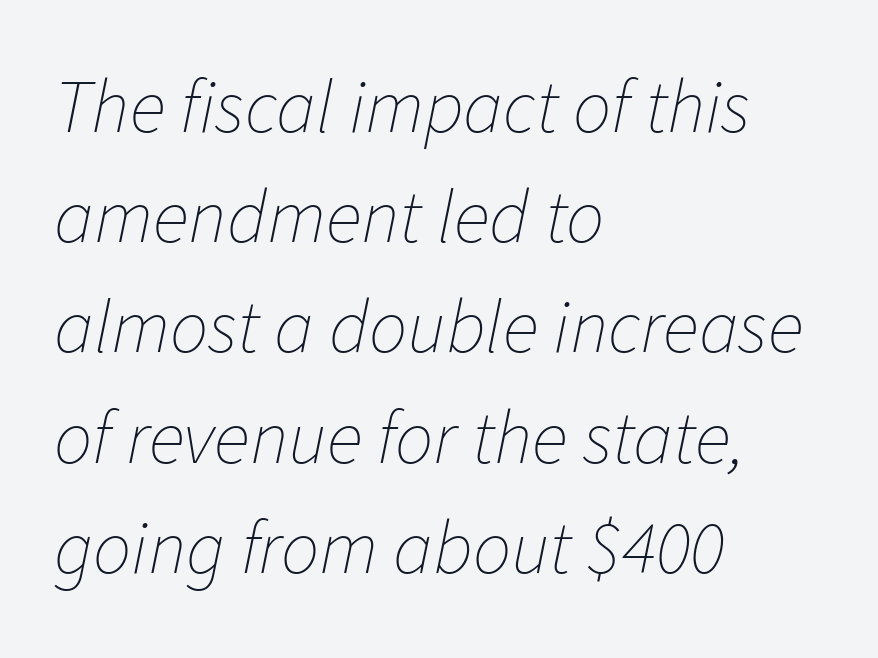
Q: Is the text bold? A: No.
Q: Is the text italic (slanted)? A: Yes, it leans right by about 11 degrees.
Q: Is the text underlined? A: No.
Q: How is the paragraph aligned? A: Left-aligned.
Q: Is the spacing between letters normal or unusually wide? A: Normal.
Q: Is the spacing between lines tight, normal or loose? A: Normal.
Q: Width (condensed, normal, or wide)? A: Normal.
Q: Stroke contrast? A: Low.
Q: x-height? A: Medium.
Q: Monospaced? A: No.
